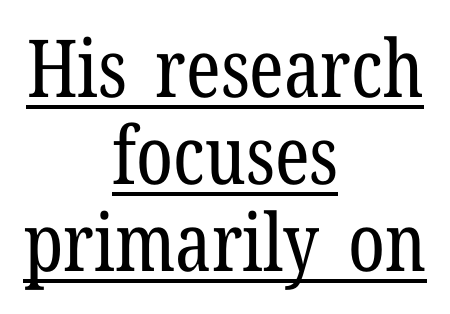
{"serif": "yes", "italic": "no", "bold": "no", "weight": "regular", "width": "condensed", "stroke_contrast": "low", "x_height": "medium", "monospaced": "no", "underline": "yes", "align": "center", "line_spacing": "tight", "line_spacing_ratio": 1.09, "letter_spacing": "normal", "letter_spacing_em": 0.0, "glyph_px": 80}
